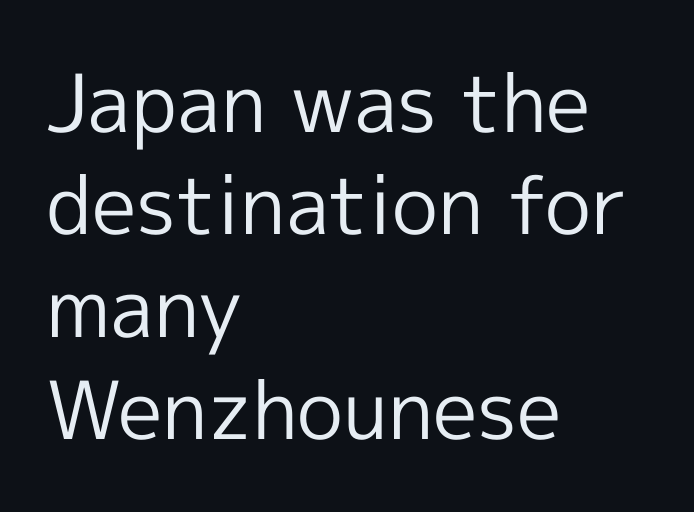
{"serif": "no", "italic": "no", "bold": "no", "weight": "regular", "width": "normal", "x_height": "medium", "monospaced": "no", "underline": "no", "align": "left", "line_spacing": "normal", "line_spacing_ratio": 1.28, "letter_spacing": "normal", "letter_spacing_em": 0.0, "glyph_px": 80}
